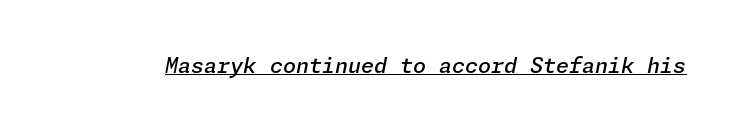
Q: Is the text bold? A: Semi-bold.
Q: Is the text italic (slanted)? A: Yes, it leans right by about 11 degrees.
Q: Is the text underlined? A: Yes.
Q: Is the spacing between letters normal or unusually wide? A: Normal.
